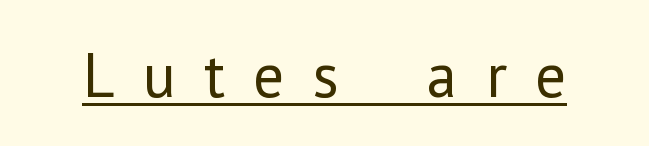
No letter is thick-stroked: the sample isn't bold. This sample has the flowing, uneven cadence of proportional lettering. Unlike italic type, these characters show no tilt at all. Looks like someone drew a line under every word here.
